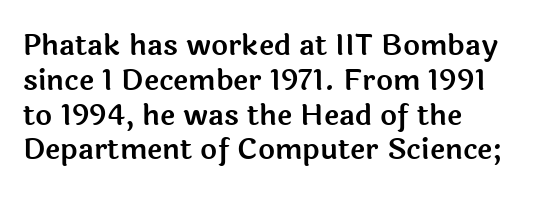
The image shows 29 px sans-serif type, upright; set left-aligned, line spacing 1.2x, normal letter spacing, not underlined; a medium x-height.
